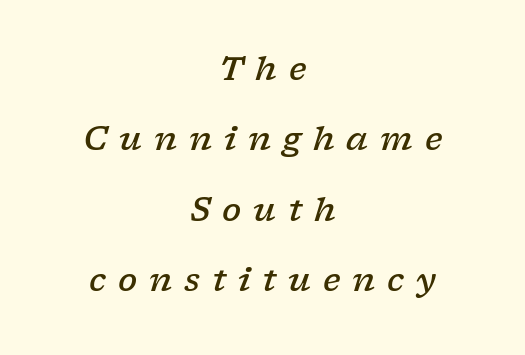
The tracking jumps out immediately: characters are airy and widely separated. Examine the stroke ends and you'll spot serifs. These lines are rendered in a variable-pitch font. Loosely led — the rows are spread out. The lines in this sample share a center point and differ in where they start and stop.
